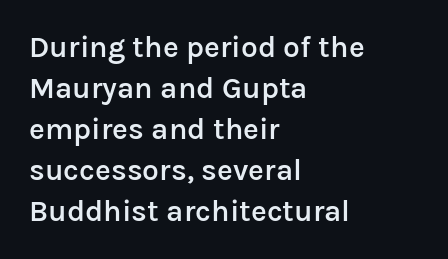
{"serif": "no", "italic": "no", "bold": "semi", "weight": "semibold", "width": "normal", "stroke_contrast": "low", "x_height": "medium", "monospaced": "no", "underline": "no", "align": "left", "line_spacing": "normal", "line_spacing_ratio": 1.37, "letter_spacing": "normal", "letter_spacing_em": 0.0, "glyph_px": 30}
